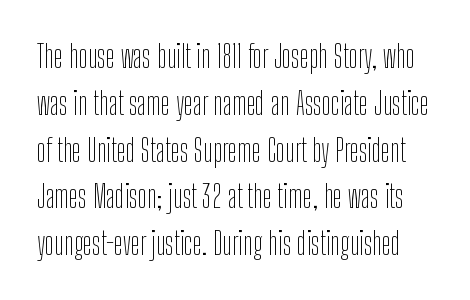
The image shows 31 px thin, condensed sans-serif type, upright; set normal line spacing (1.51x), normal letter spacing, not underlined; low stroke contrast and a medium x-height.
